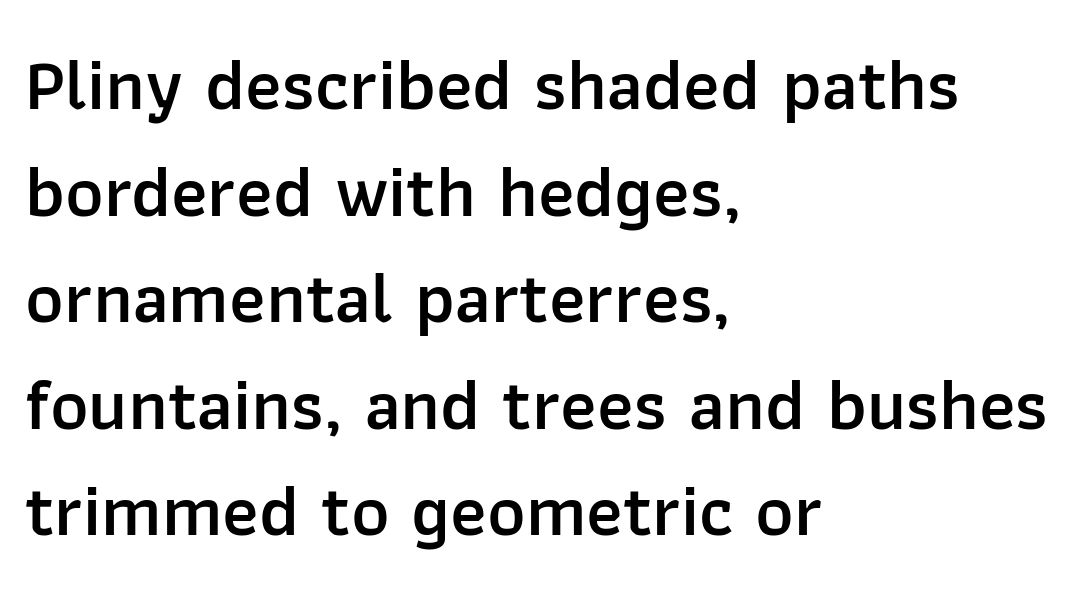
The image shows 73 px semibold sans-serif type, upright; set left-aligned, normal line spacing (1.46x), normal letter spacing, not underlined; low stroke contrast and a medium x-height.
